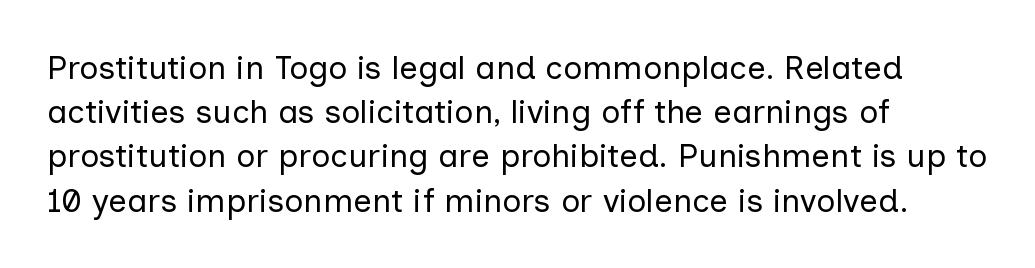
The image shows 33 px regular-weight sans-serif type, upright; set left-aligned, normal line spacing (1.34x), normal letter spacing, not underlined; low stroke contrast and a medium x-height.
